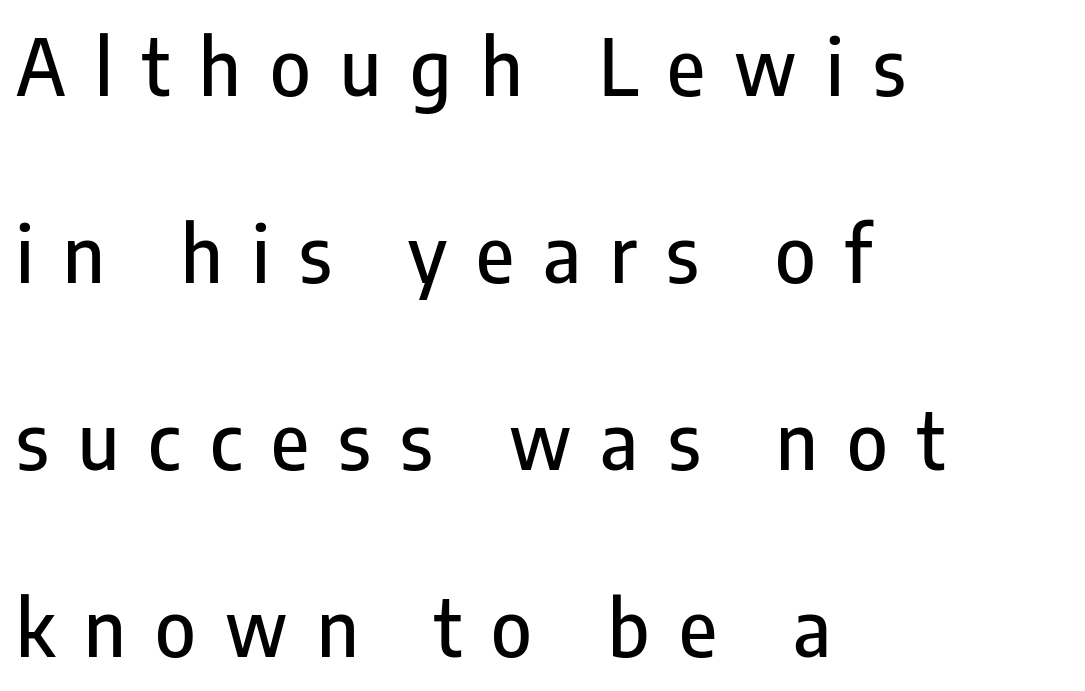
Q: Is the text italic (slanted)? A: No, it is upright.
Q: Is the typeface a serif or a sans-serif typeface? A: Sans-serif.
Q: Is the text underlined? A: No.
Q: How is the paragraph aligned? A: Left-aligned.
Q: Is the spacing between letters normal or unusually wide? A: Unusually wide.
Q: Is the spacing between lines tight, normal or loose? A: Loose.
Q: Width (condensed, normal, or wide)? A: Condensed.
Q: Stroke contrast? A: Low.
Q: x-height? A: Medium.
Q: Monospaced? A: No.
